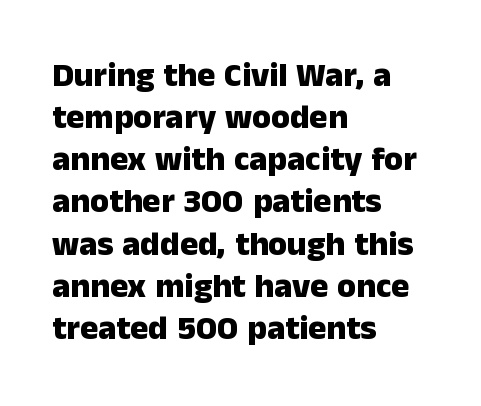
Q: Is the text bold? A: Yes.
Q: Is the text italic (slanted)? A: No, it is upright.
Q: Is the typeface a serif or a sans-serif typeface? A: Sans-serif.
Q: Is the text underlined? A: No.
Q: How is the paragraph aligned? A: Left-aligned.
Q: Is the spacing between letters normal or unusually wide? A: Normal.
Q: Width (condensed, normal, or wide)? A: Normal.
Q: Stroke contrast? A: Low.
Q: x-height? A: Medium.
Q: Monospaced? A: No.
